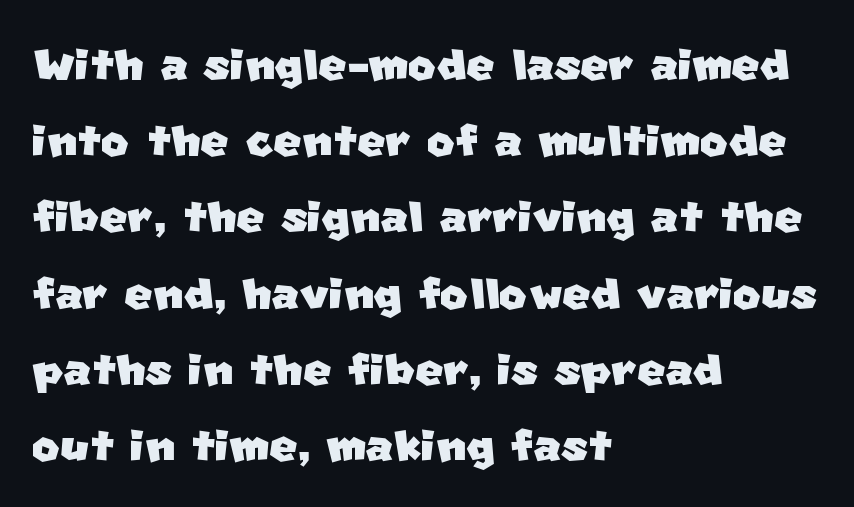
The image shows 60 px sans-serif type; set left-aligned, normal line spacing (1.27x), normal letter spacing, not underlined; low stroke contrast and a large x-height.
